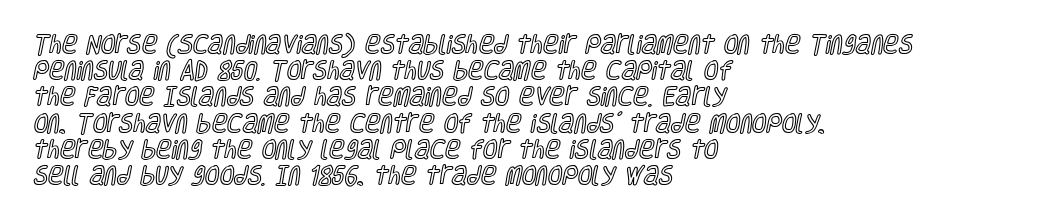
Q: Is the text italic (slanted)? A: Yes.
Q: Is the text underlined? A: No.
Q: How is the paragraph aligned? A: Left-aligned.
Q: Is the spacing between letters normal or unusually wide? A: Normal.
Q: Is the spacing between lines tight, normal or loose? A: Normal.
